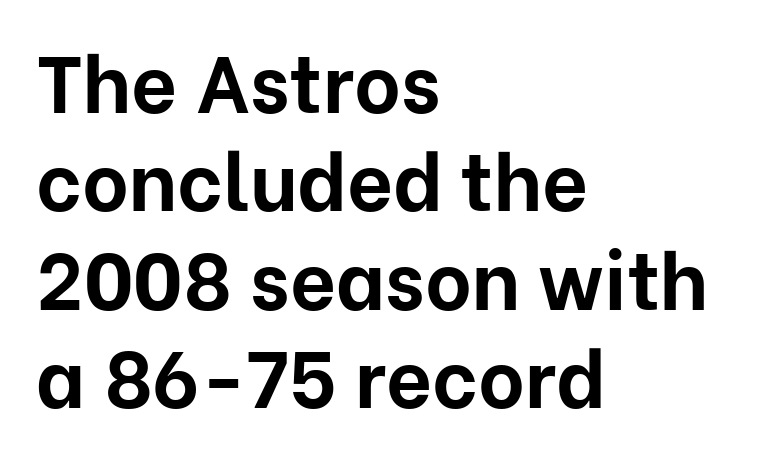
{"serif": "no", "italic": "no", "bold": "yes", "weight": "bold", "width": "normal", "stroke_contrast": "low", "x_height": "medium", "monospaced": "no", "underline": "no", "align": "left", "line_spacing_ratio": 1.23, "letter_spacing": "normal", "letter_spacing_em": 0.0, "glyph_px": 80}
